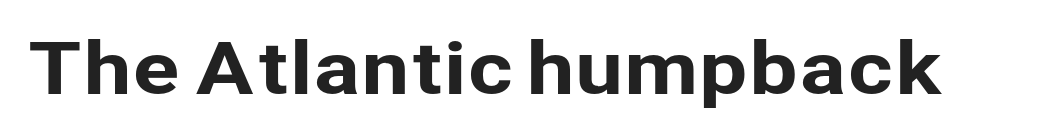
The image shows 71 px sans-serif type, upright; set normal letter spacing, not underlined; low stroke contrast and a medium x-height.
